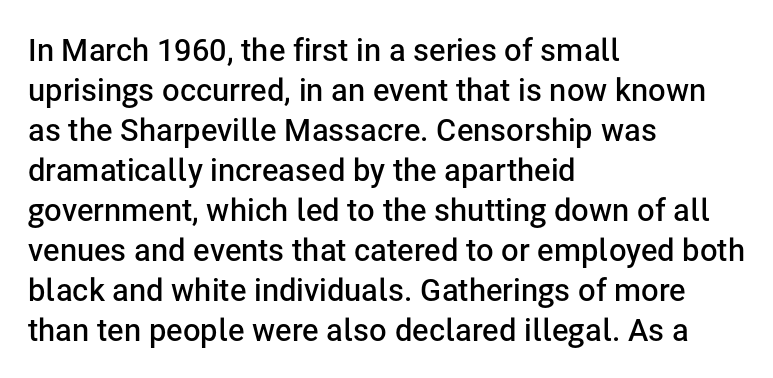
The image shows 31 px semibold sans-serif type, upright; set left-aligned, normal line spacing (1.29x), normal letter spacing, not underlined; low stroke contrast and a medium x-height.
